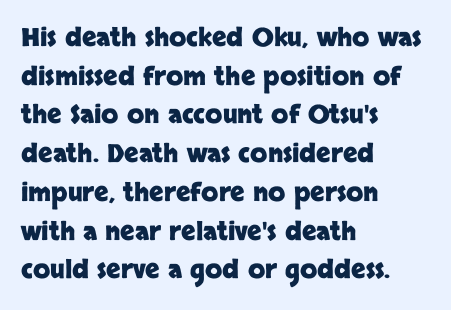
The image shows 25 px bold type, upright; set left-aligned, normal line spacing (1.55x), normal letter spacing, not underlined.
